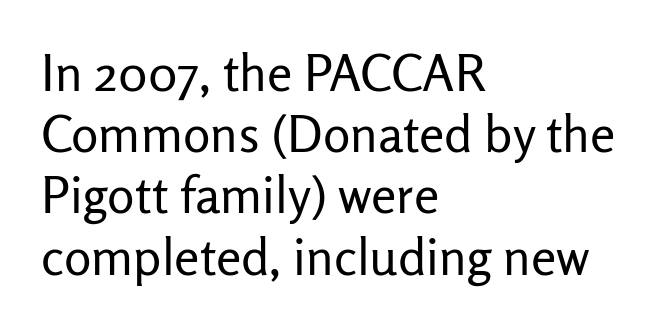
{"serif": "no", "italic": "no", "bold": "no", "weight": "regular", "width": "normal", "stroke_contrast": "low", "x_height": "medium", "monospaced": "no", "underline": "no", "align": "left", "line_spacing_ratio": 1.2, "letter_spacing": "normal", "letter_spacing_em": 0.0, "glyph_px": 51}
